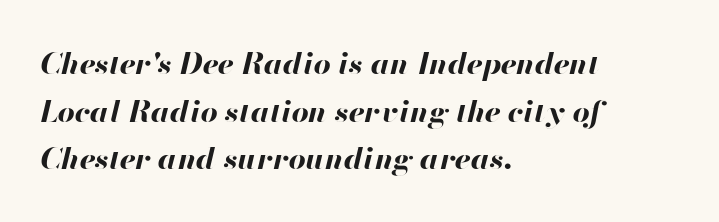
The image shows 30 px bold type, italic (leaning right); set left-aligned, normal line spacing (1.59x), normal letter spacing, not underlined; high stroke contrast and a small x-height.
